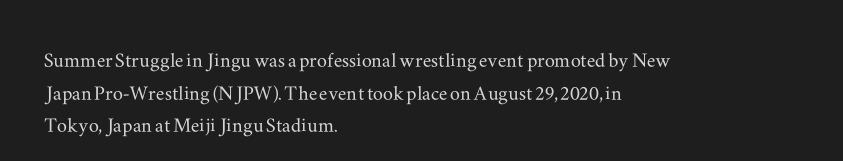
Q: Is the text italic (slanted)? A: No, it is upright.
Q: Is the text underlined? A: No.
Q: How is the paragraph aligned? A: Left-aligned.
Q: Is the spacing between letters normal or unusually wide? A: Normal.
Q: Is the spacing between lines tight, normal or loose? A: Normal.
